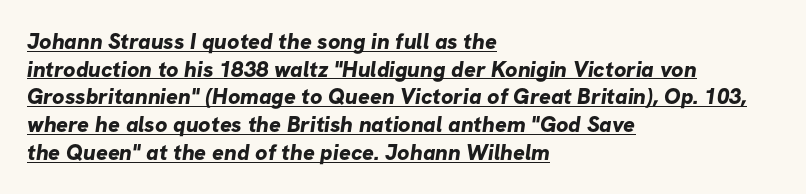
Q: Is the text bold? A: Yes.
Q: Is the text underlined? A: Yes.
Q: How is the paragraph aligned? A: Left-aligned.
Q: Is the spacing between letters normal or unusually wide? A: Normal.
Q: Is the spacing between lines tight, normal or loose? A: Normal.
